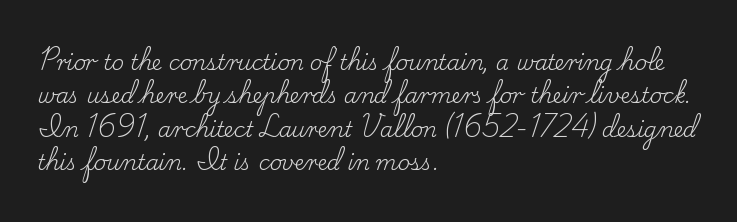
The image shows 21 px text type; set left-aligned, normal line spacing (1.59x), normal letter spacing, not underlined.
